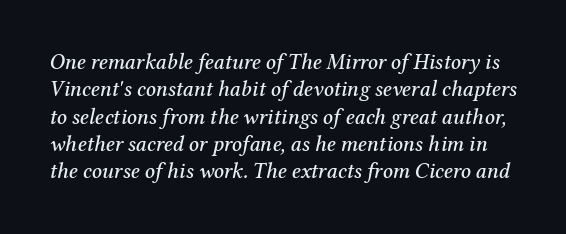
Q: Is the text italic (slanted)? A: Yes, it leans right by about 12 degrees.
Q: Is the text underlined? A: No.
Q: Is the spacing between letters normal or unusually wide? A: Normal.
